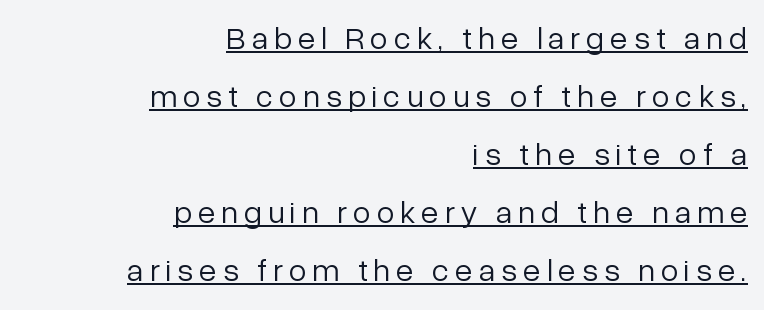
The image shows 32 px light sans-serif type, upright; set right-aligned, line spacing 1.81x, underlined; low stroke contrast and a medium x-height.
